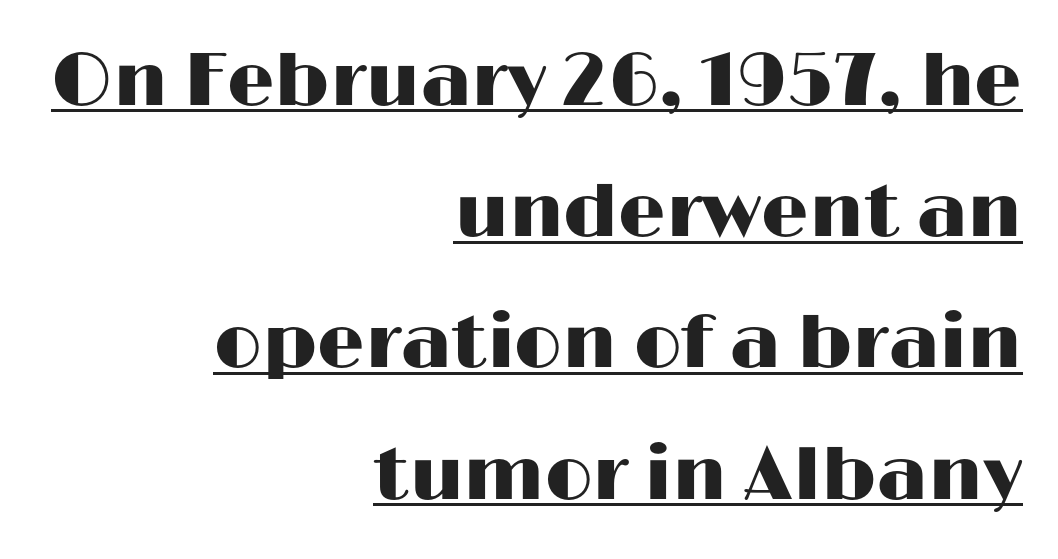
The image shows 75 px wide sans-serif type, upright; set right-aligned, line spacing 1.75x, normal letter spacing, underlined; high stroke contrast and a medium x-height.
